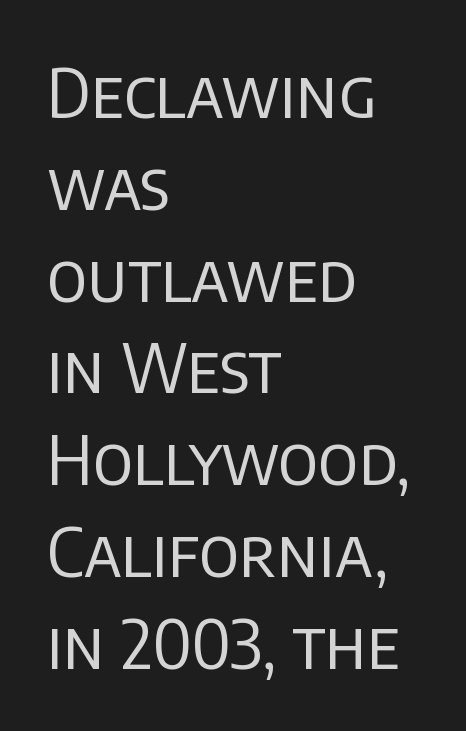
The image shows 68 px regular-weight sans-serif type, upright; set left-aligned, normal line spacing (1.35x), normal letter spacing, not underlined; low stroke contrast and a large x-height.
